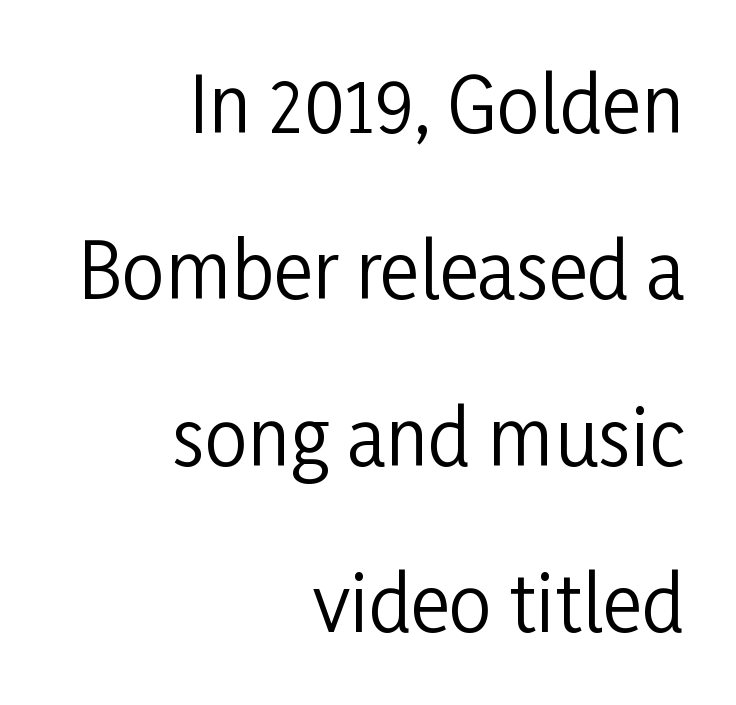
Q: Is the text bold? A: No.
Q: Is the text italic (slanted)? A: No, it is upright.
Q: Is the typeface a serif or a sans-serif typeface? A: Sans-serif.
Q: Is the text underlined? A: No.
Q: How is the paragraph aligned? A: Right-aligned.
Q: Is the spacing between letters normal or unusually wide? A: Normal.
Q: Is the spacing between lines tight, normal or loose? A: Loose.
Q: Width (condensed, normal, or wide)? A: Condensed.
Q: Stroke contrast? A: Low.
Q: x-height? A: Medium.
Q: Monospaced? A: No.
